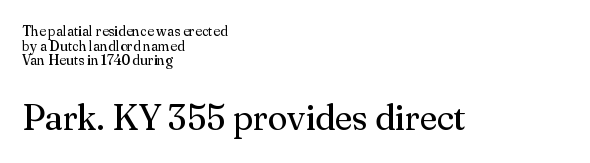
Visually the block forms a straight wall on the left and a jagged coastline on the right. Unlike italic type, these characters show no tilt at all. These two chunks differ in scale, with the bottom chunk taking the larger measure. Nobody drew a line under any word here. Caption: standard tracking, unaltered. The letters carry serifs — small finishing strokes at the ends of their stems.
